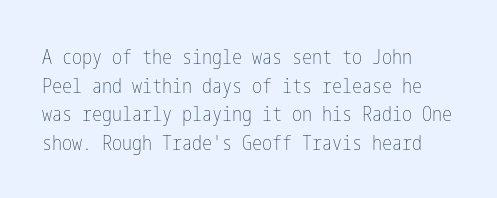
Q: Is the text bold? A: No.
Q: Is the text italic (slanted)? A: No, it is upright.
Q: Is the text underlined? A: No.
Q: How is the paragraph aligned? A: Left-aligned.
Q: Is the spacing between letters normal or unusually wide? A: Normal.
Q: Is the spacing between lines tight, normal or loose? A: Normal.
